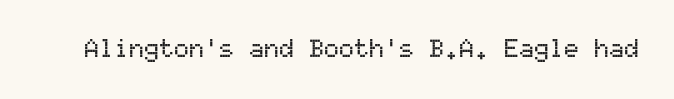
The image shows 25 px text type, upright; set normal letter spacing, not underlined.
